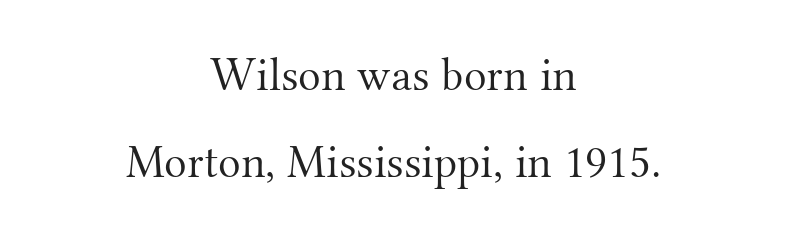
The passage shown is not underscored anywhere. Short and long lines alike share a common midpoint. The face used here is seriffed, in the tradition of book romans. Quick note: not italic, upright. Each letter keeps its own natural width here, so spacing adapts to shape. What stands out about the letter spacing? Nothing — it is the standard amount.
